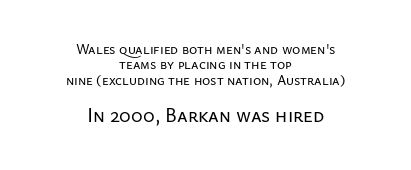
Q: Is the text italic (slanted)? A: No, it is upright.
Q: Is the text underlined? A: No.
Q: How is the paragraph aligned? A: Centered.
Q: Is the spacing between letters normal or unusually wide? A: Normal.
Q: Is the spacing between lines tight, normal or loose? A: Tight.
Q: Which block of text is set in a larger size, the first (top) or the second (bottom)? A: The second (bottom) one.
